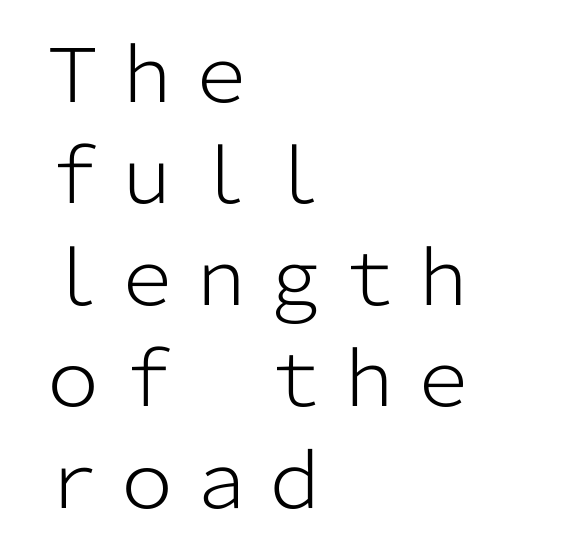
{"serif": "no", "italic": "no", "bold": "no", "weight": "light", "width": "normal", "stroke_contrast": "low", "x_height": "medium", "monospaced": "no", "underline": "no", "align": "left", "line_spacing": "normal", "line_spacing_ratio": 1.37, "letter_spacing": "normal", "letter_spacing_em": 0.0, "glyph_px": 74}
